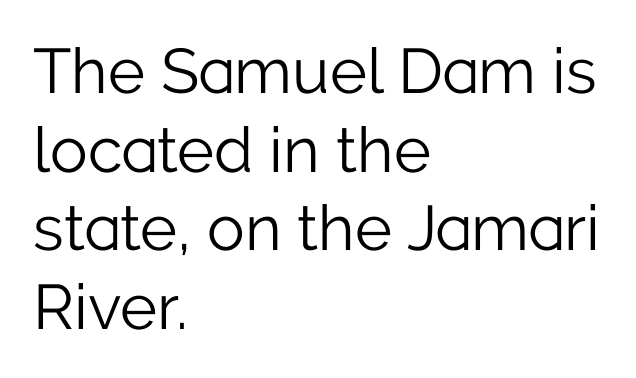
The image shows 63 px light sans-serif type, upright; set left-aligned, normal line spacing (1.25x), normal letter spacing, not underlined; low stroke contrast and a medium x-height.
